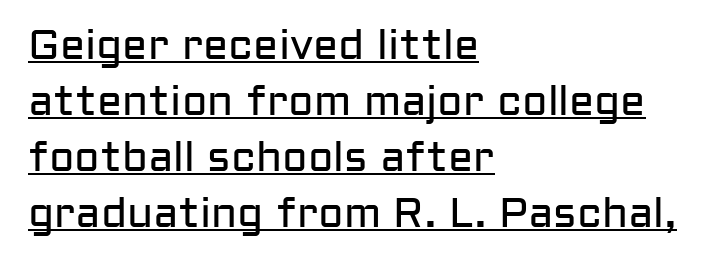
When letters stand straight like this, we call the style roman or upright. The passage shown is not bold in any degree. How are the letters spaced? Ordinarily, with no added tracking. The text block is weighted toward the left margin, trailing off unevenly rightward. Serifs: no, the terminals of the letterforms are clean. This sample carries an underscore along the baseline area.
